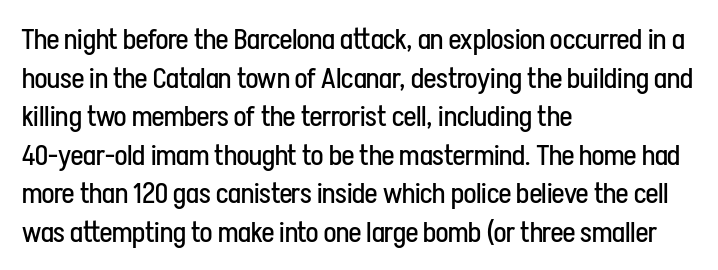
{"serif": "no", "italic": "no", "bold": "no", "weight": "regular", "width": "condensed", "stroke_contrast": "low", "x_height": "medium", "monospaced": "no", "underline": "no", "align": "left", "line_spacing": "normal", "line_spacing_ratio": 1.33, "letter_spacing": "normal", "letter_spacing_em": 0.0, "glyph_px": 29}
